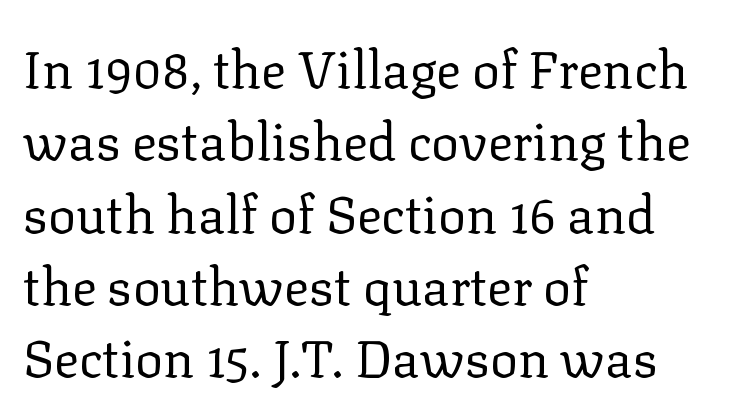
Q: Is the text bold? A: No.
Q: Is the text italic (slanted)? A: No, it is upright.
Q: Is the typeface a serif or a sans-serif typeface? A: Serif.
Q: Is the text underlined? A: No.
Q: How is the paragraph aligned? A: Left-aligned.
Q: Is the spacing between letters normal or unusually wide? A: Normal.
Q: Is the spacing between lines tight, normal or loose? A: Normal.
Q: Width (condensed, normal, or wide)? A: Normal.
Q: Stroke contrast? A: Low.
Q: x-height? A: Medium.
Q: Monospaced? A: No.
